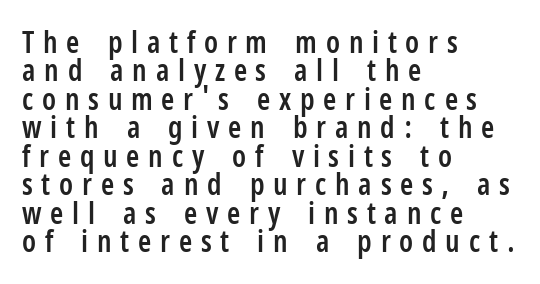
Is there much room between lines? No — they nearly touch. Display-style spreading of the glyphs; the letterfit is very open. The lettering holds an erect, upright posture throughout. Type without underlining.
